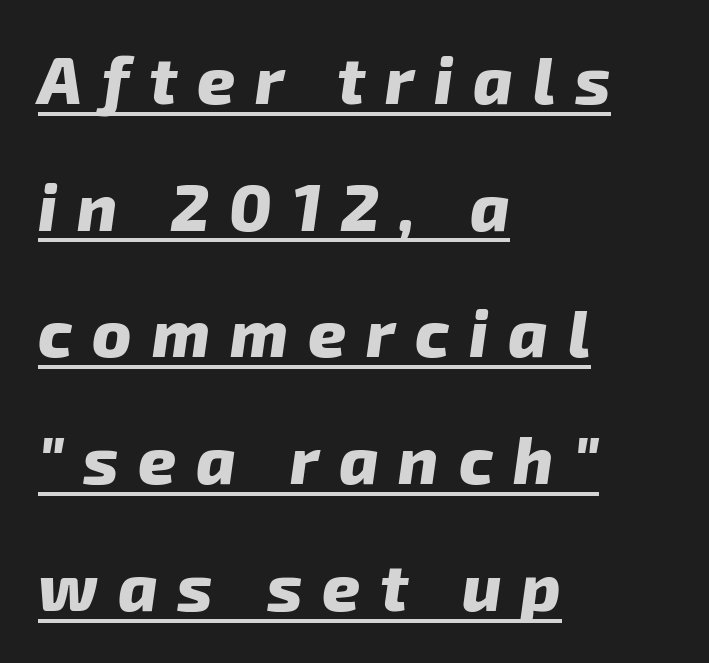
{"italic": "yes", "lean": "right", "slant_degrees": 8, "bold": "yes", "weight": "heavy", "width": "normal", "stroke_contrast": "low", "x_height": "medium", "monospaced": "no", "underline": "yes", "align": "left", "line_spacing": "loose", "line_spacing_ratio": 1.92, "letter_spacing": "wide", "letter_spacing_em": 0.3, "glyph_px": 66}
